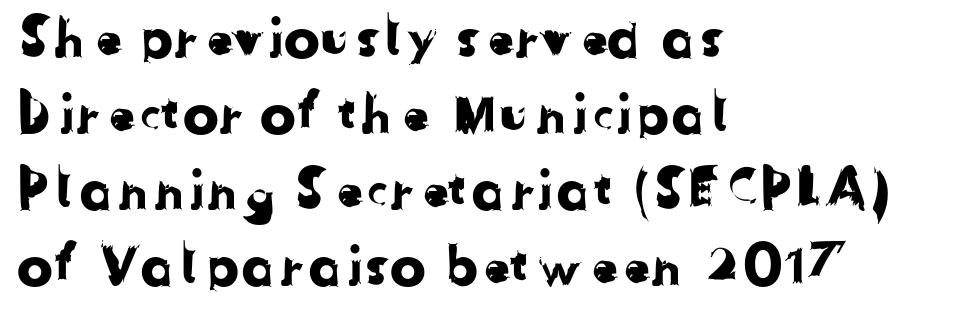
Q: Is the typeface a serif or a sans-serif typeface? A: Sans-serif.
Q: Is the text underlined? A: No.
Q: How is the paragraph aligned? A: Left-aligned.
Q: Is the spacing between letters normal or unusually wide? A: Normal.
Q: Is the spacing between lines tight, normal or loose? A: Normal.
Q: Width (condensed, normal, or wide)? A: Normal.
Q: Stroke contrast? A: Low.
Q: x-height? A: Medium.
Q: Monospaced? A: No.
